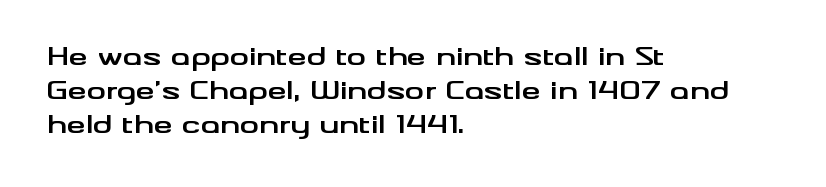
Check under the words: just untouched page. The lettering stays uniformly vertical, giving the passage a roman look. Does the weight exceed regular? Yes, all the way to bold. Leading: standard.
